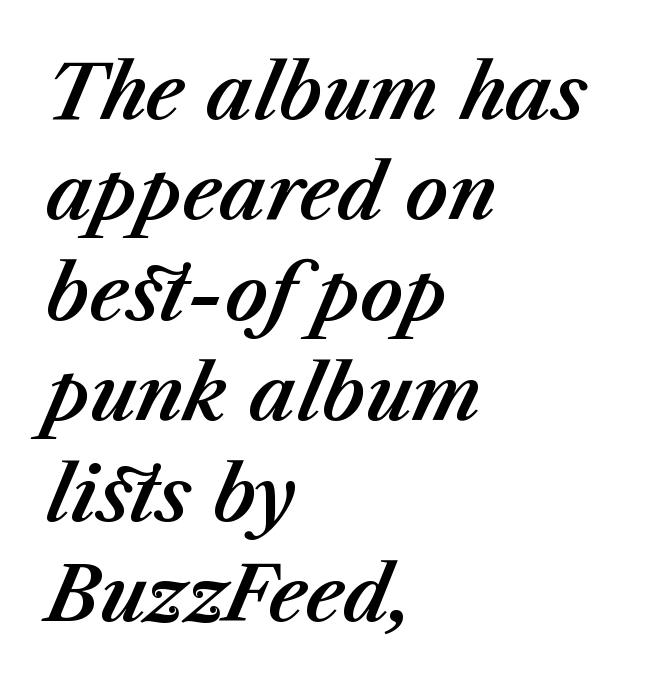
The face used here is rendered with its standard letterfit. Honestly, the row spacing looks completely unremarkable. Rule under the text: the space is simply empty. The face used here has a pronounced slope to its letters. This sample has the flowing, uneven cadence of proportional lettering.
